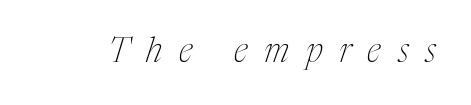
The image shows 34 px thin, condensed serif type, italic (leaning right); set unusually wide letter spacing (+0.49 em), not underlined; medium stroke contrast and a medium x-height.
